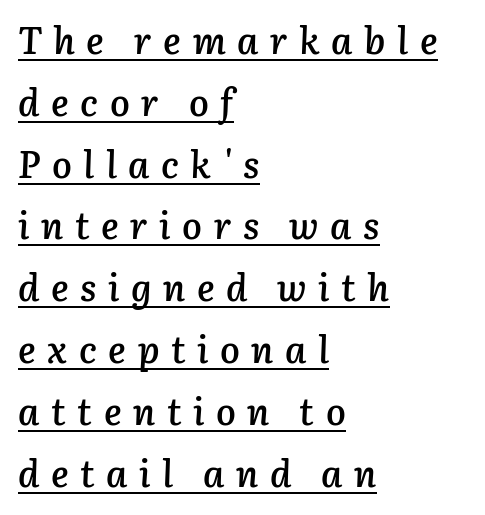
Each glyph is drawn with semibold strokes, heavier than normal yet not fully bold. The space between consecutive lines is moderate. Each letter keeps its own natural width here, so spacing adapts to shape. Notice how the passage keeps a crisp vertical edge on the left only. Between one letter and the next there's a generous, obvious gap. Underlined type.
